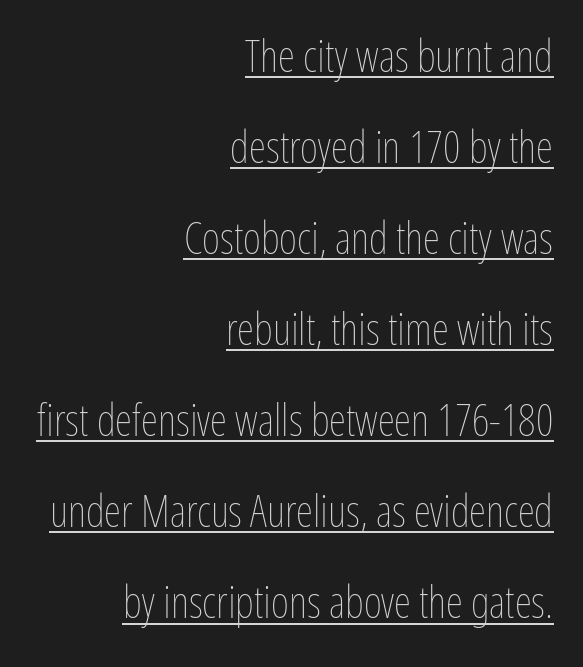
Q: Is the text bold? A: No.
Q: Is the text italic (slanted)? A: No, it is upright.
Q: Is the text underlined? A: Yes.
Q: How is the paragraph aligned? A: Right-aligned.
Q: Is the spacing between letters normal or unusually wide? A: Normal.
Q: Is the spacing between lines tight, normal or loose? A: Loose.
Q: Width (condensed, normal, or wide)? A: Condensed.
Q: Stroke contrast? A: Low.
Q: x-height? A: Medium.
Q: Monospaced? A: No.
